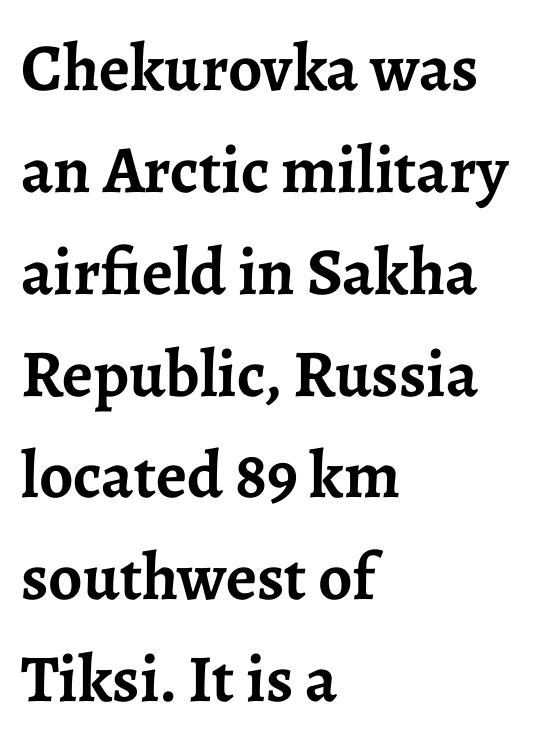
{"serif": "yes", "italic": "no", "bold": "yes", "weight": "semibold", "width": "normal", "stroke_contrast": "low", "x_height": "medium", "monospaced": "no", "underline": "no", "align": "left", "line_spacing": "normal", "line_spacing_ratio": 1.52, "letter_spacing": "normal", "letter_spacing_em": 0.0, "glyph_px": 67}
